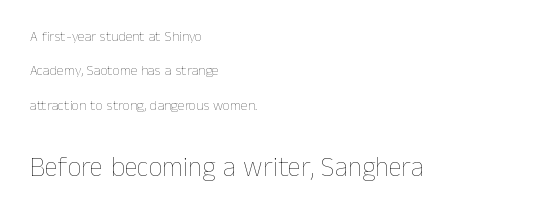
Q: Is the text bold? A: No.
Q: Is the text italic (slanted)? A: No, it is upright.
Q: Is the text underlined? A: No.
Q: How is the paragraph aligned? A: Left-aligned.
Q: Is the spacing between letters normal or unusually wide? A: Normal.
Q: Is the spacing between lines tight, normal or loose? A: Loose.
Q: Which block of text is set in a larger size, the first (top) or the second (bottom)? A: The second (bottom) one.
